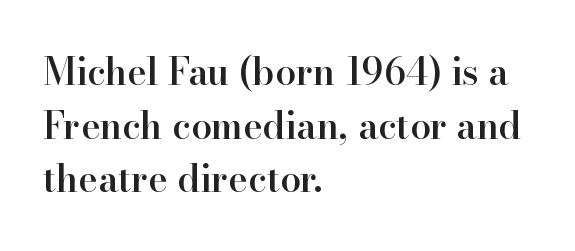
Q: Is the text bold? A: Semi-bold.
Q: Is the text italic (slanted)? A: No, it is upright.
Q: Is the typeface a serif or a sans-serif typeface? A: Serif.
Q: Is the text underlined? A: No.
Q: How is the paragraph aligned? A: Left-aligned.
Q: Is the spacing between letters normal or unusually wide? A: Normal.
Q: Is the spacing between lines tight, normal or loose? A: Normal.
Q: Width (condensed, normal, or wide)? A: Normal.
Q: Stroke contrast? A: High.
Q: x-height? A: Small.
Q: Monospaced? A: No.
